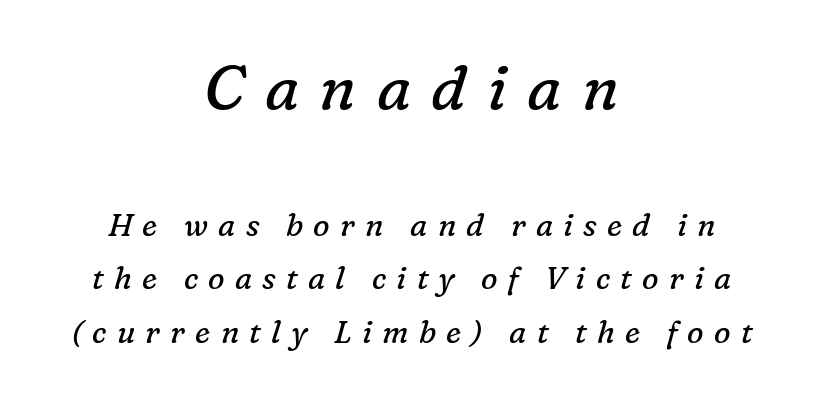
Q: Is the text bold? A: No.
Q: Is the text italic (slanted)? A: Yes, it leans right by about 16 degrees.
Q: Is the typeface a serif or a sans-serif typeface? A: Serif.
Q: Is the text underlined? A: No.
Q: How is the paragraph aligned? A: Centered.
Q: Is the spacing between letters normal or unusually wide? A: Unusually wide.
Q: Which block of text is set in a larger size, the first (top) or the second (bottom)? A: The first (top) one.
Q: Width (condensed, normal, or wide)? A: Normal.
Q: Stroke contrast? A: Low.
Q: x-height? A: Medium.
Q: Monospaced? A: No.
